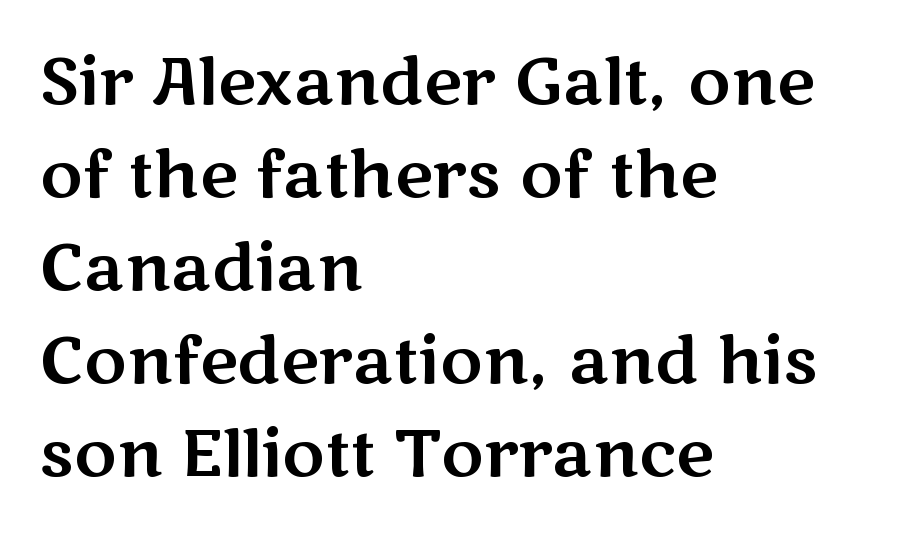
This is the regular roman posture of the typeface. The passage shown is typeset with a sans-serif family. These lines are rendered in a variable-pitch font. Unmarked baselines from the first word to the last. The vertical gap from one line to the next is medium. The setting favours the left margin, as ordinary paragraphs usually do.
